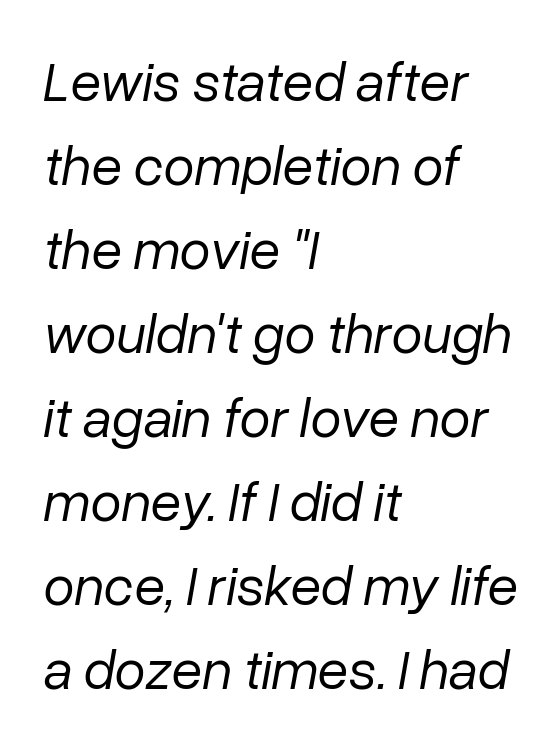
Q: Is the text bold? A: No.
Q: Is the text italic (slanted)? A: Yes, it leans right by about 10 degrees.
Q: Is the text underlined? A: No.
Q: How is the paragraph aligned? A: Left-aligned.
Q: Is the spacing between letters normal or unusually wide? A: Normal.
Q: Is the spacing between lines tight, normal or loose? A: Normal.
Q: Width (condensed, normal, or wide)? A: Normal.
Q: Stroke contrast? A: Low.
Q: x-height? A: Medium.
Q: Monospaced? A: No.
